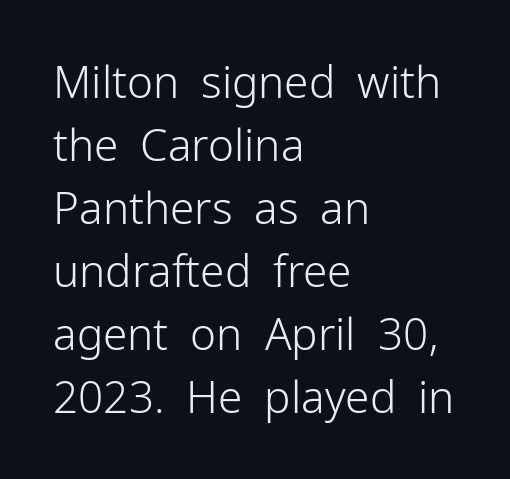
The image shows 44 px light sans-serif type, upright; set left-aligned, normal line spacing (1.43x), normal letter spacing, not underlined; low stroke contrast and a medium x-height.
